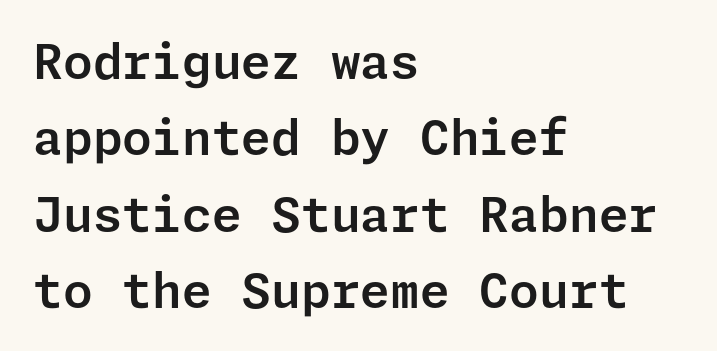
Q: Is the text italic (slanted)? A: No, it is upright.
Q: Is the typeface a serif or a sans-serif typeface? A: Sans-serif.
Q: Is the text underlined? A: No.
Q: How is the paragraph aligned? A: Left-aligned.
Q: Is the spacing between letters normal or unusually wide? A: Normal.
Q: Is the spacing between lines tight, normal or loose? A: Normal.
Q: Width (condensed, normal, or wide)? A: Normal.
Q: Stroke contrast? A: Low.
Q: x-height? A: Medium.
